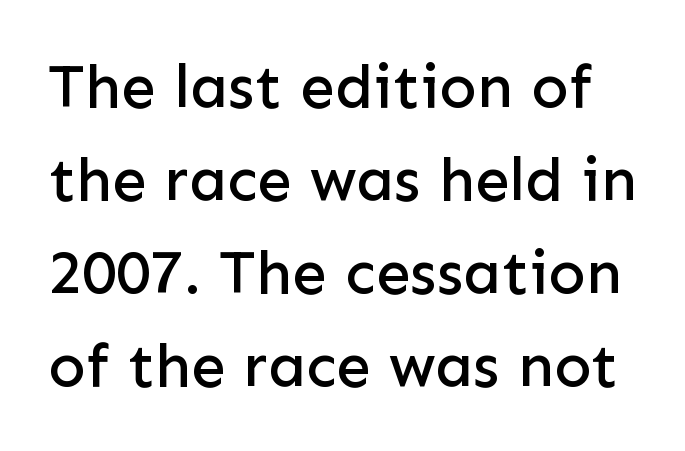
{"serif": "no", "italic": "no", "width": "normal", "stroke_contrast": "low", "x_height": "medium", "monospaced": "no", "underline": "no", "line_spacing": "normal", "line_spacing_ratio": 1.5, "letter_spacing": "normal", "letter_spacing_em": 0.0, "glyph_px": 62}
